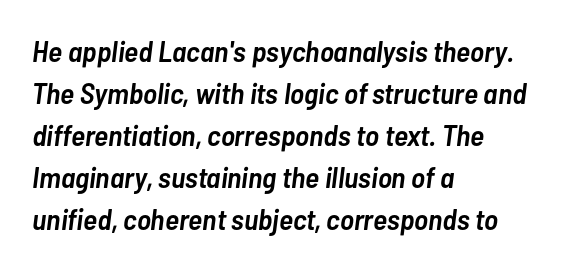
Look at the stroke-to-counter ratio: somewhat heavy, a semibold. These lines keep a tight, regular rhythm from letter to letter. Every character sits at an angle, as italics do. Anything drawn beneath the words? Only blank space. Reading down the block, your eye returns to a fixed left position each line. Line spacing here is normal.
